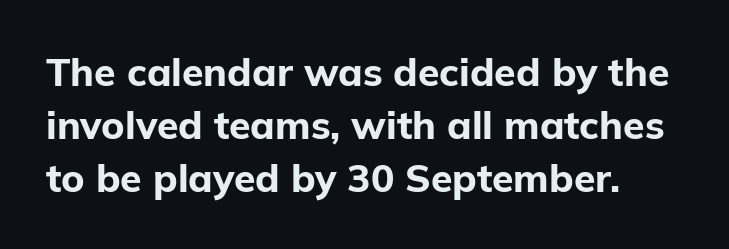
The image shows 39 px bold sans-serif type, upright; set normal line spacing (1.36x), normal letter spacing, not underlined; low stroke contrast and a medium x-height.
